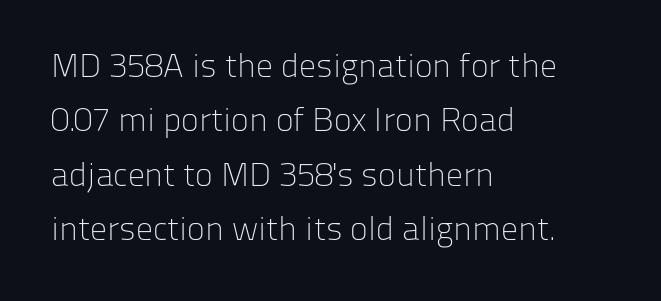
The image shows 34 px light sans-serif type, upright; set left-aligned, normal line spacing (1.6x), normal letter spacing, not underlined; low stroke contrast and a medium x-height.
